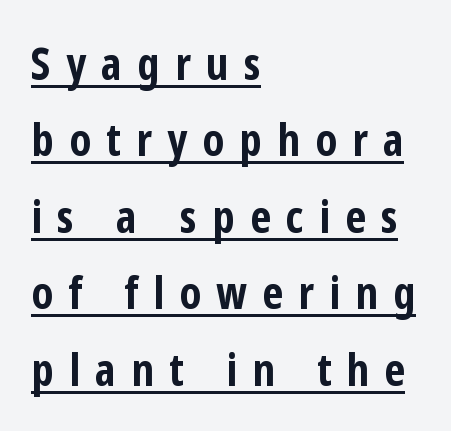
Q: Is the text bold? A: Yes.
Q: Is the text italic (slanted)? A: No, it is upright.
Q: Is the typeface a serif or a sans-serif typeface? A: Sans-serif.
Q: Is the text underlined? A: Yes.
Q: How is the paragraph aligned? A: Left-aligned.
Q: Is the spacing between letters normal or unusually wide? A: Unusually wide.
Q: Is the spacing between lines tight, normal or loose? A: Normal.
Q: Width (condensed, normal, or wide)? A: Condensed.
Q: Stroke contrast? A: Low.
Q: x-height? A: Medium.
Q: Monospaced? A: No.
